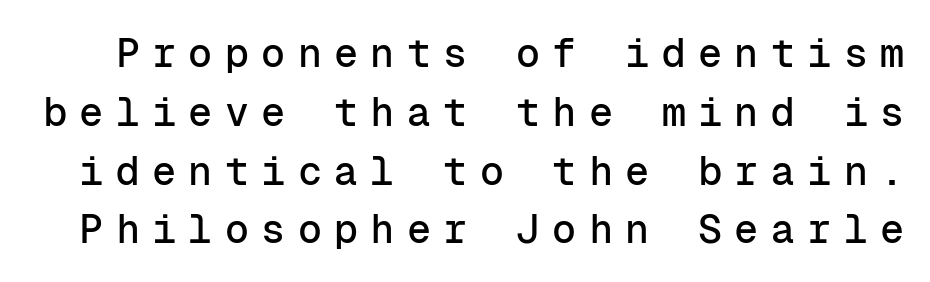
{"serif": "no", "italic": "no", "width": "normal", "stroke_contrast": "low", "x_height": "medium", "monospaced": "yes", "underline": "no", "line_spacing": "normal", "line_spacing_ratio": 1.47, "letter_spacing": "wide", "letter_spacing_em": 0.31, "glyph_px": 40}
